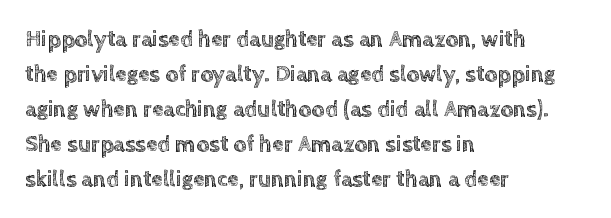
Q: Is the text italic (slanted)? A: No, it is upright.
Q: Is the text underlined? A: No.
Q: How is the paragraph aligned? A: Left-aligned.
Q: Is the spacing between letters normal or unusually wide? A: Normal.
Q: Is the spacing between lines tight, normal or loose? A: Normal.
